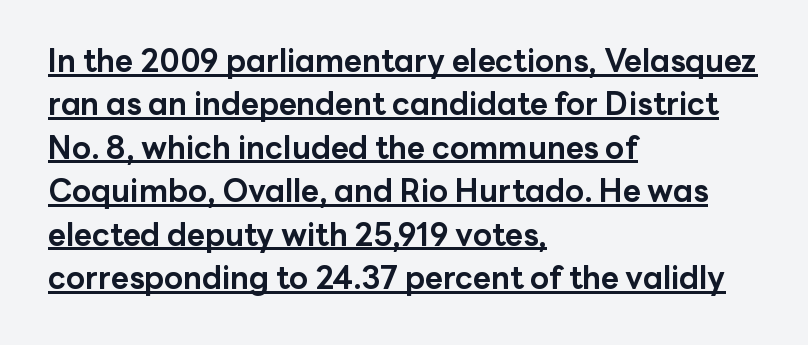
Q: Is the text bold? A: Yes.
Q: Is the text italic (slanted)? A: No, it is upright.
Q: Is the typeface a serif or a sans-serif typeface? A: Sans-serif.
Q: Is the text underlined? A: Yes.
Q: How is the paragraph aligned? A: Left-aligned.
Q: Is the spacing between letters normal or unusually wide? A: Normal.
Q: Is the spacing between lines tight, normal or loose? A: Normal.
Q: Width (condensed, normal, or wide)? A: Normal.
Q: Stroke contrast? A: Low.
Q: x-height? A: Medium.
Q: Monospaced? A: No.
